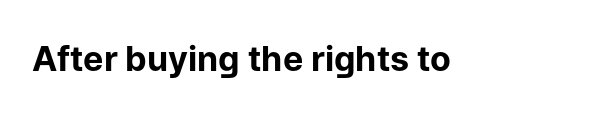
{"serif": "no", "italic": "no", "bold": "yes", "weight": "bold", "width": "normal", "stroke_contrast": "low", "x_height": "medium", "monospaced": "no", "underline": "no", "letter_spacing": "normal", "letter_spacing_em": 0.0, "glyph_px": 34}
